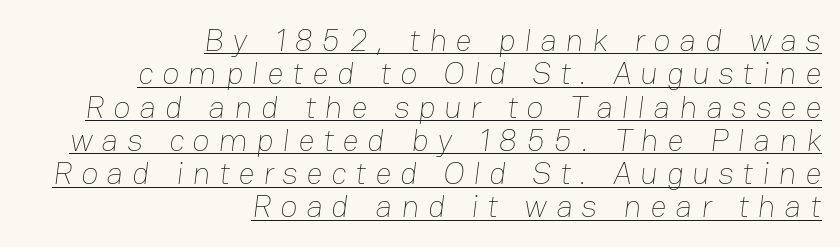
Q: Is the text bold? A: No.
Q: Is the text underlined? A: Yes.
Q: How is the paragraph aligned? A: Right-aligned.
Q: Is the spacing between letters normal or unusually wide? A: Unusually wide.
Q: Is the spacing between lines tight, normal or loose? A: Tight.
Q: Width (condensed, normal, or wide)? A: Normal.
Q: Stroke contrast? A: Low.
Q: x-height? A: Medium.
Q: Monospaced? A: No.
